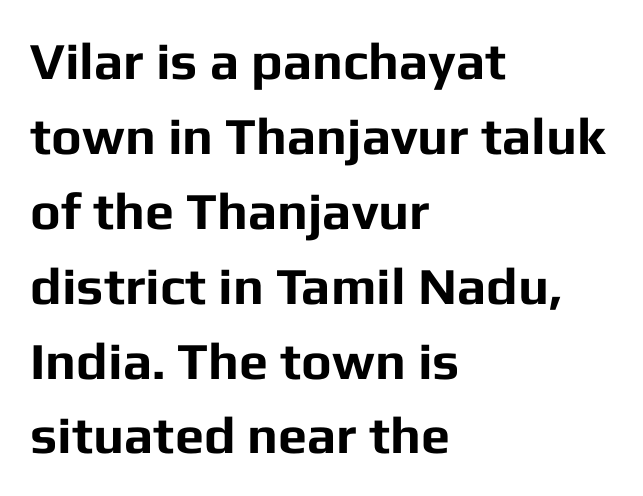
The rendering uses natural spacing where letterforms have individual widths. Are there feet on the stems? There aren't — it's a sans. Only glyphs here, with clear space below each row. Regarding leading, the lines here are spaced in the standard way. A roman cut, with each character standing at attention.
